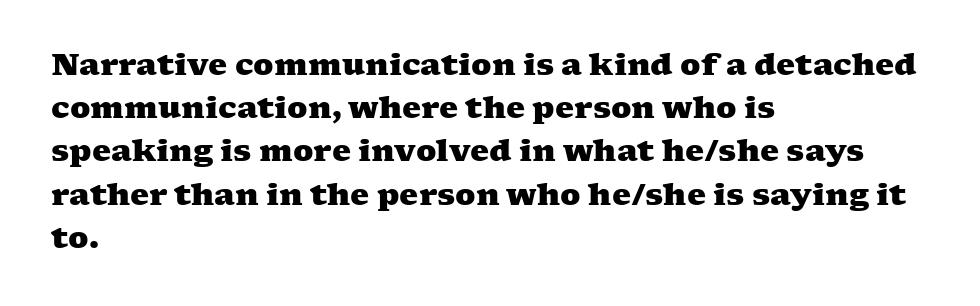
{"serif": "yes", "bold": "yes", "weight": "heavy", "width": "wide", "stroke_contrast": "medium", "x_height": "medium", "monospaced": "no", "underline": "no", "align": "left", "line_spacing": "normal", "line_spacing_ratio": 1.44, "letter_spacing": "normal", "letter_spacing_em": 0.0, "glyph_px": 30}
